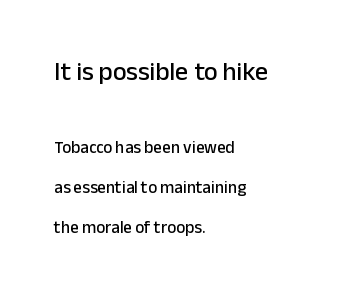
The image shows 26 px text type, upright; set left-aligned, loose line spacing (2.36x), normal letter spacing, not underlined; the first (top) block is 1.53x larger.
